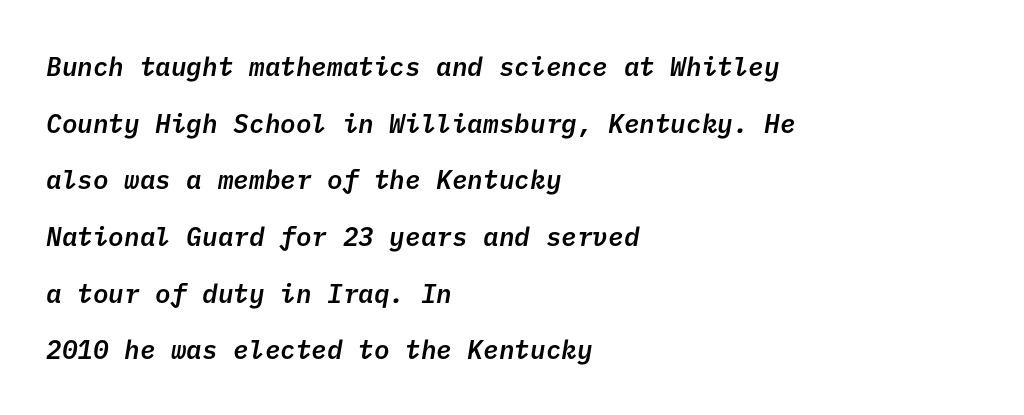
Q: Is the text bold? A: Semi-bold.
Q: Is the text underlined? A: No.
Q: How is the paragraph aligned? A: Left-aligned.
Q: Is the spacing between letters normal or unusually wide? A: Normal.
Q: Is the spacing between lines tight, normal or loose? A: Loose.
